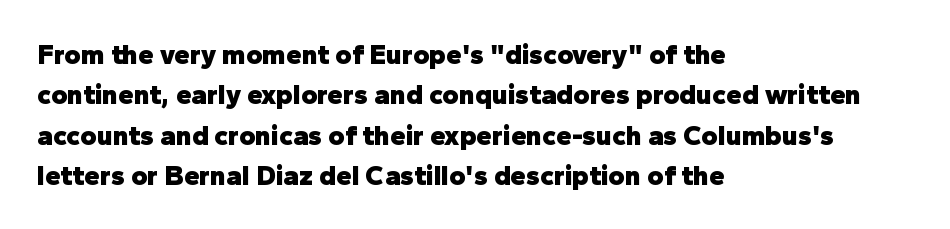
{"serif": "no", "italic": "no", "bold": "yes", "weight": "heavy", "width": "normal", "stroke_contrast": "low", "x_height": "medium", "monospaced": "no", "underline": "no", "align": "left", "line_spacing": "normal", "line_spacing_ratio": 1.44, "letter_spacing": "normal", "letter_spacing_em": 0.0, "glyph_px": 28}
